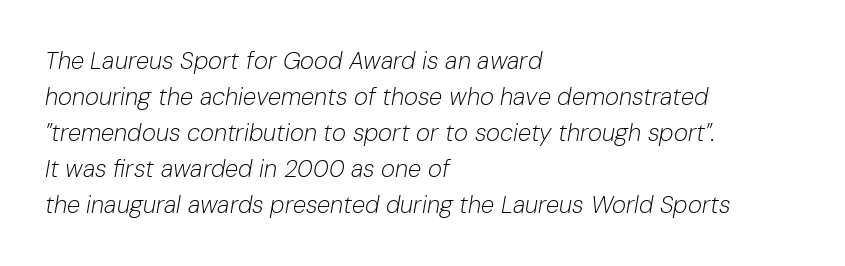
{"italic": "yes", "lean": "right", "slant_degrees": 10, "bold": "no", "underline": "no", "align": "left", "line_spacing": "normal", "line_spacing_ratio": 1.5, "letter_spacing": "normal", "letter_spacing_em": 0.0, "glyph_px": 24}
